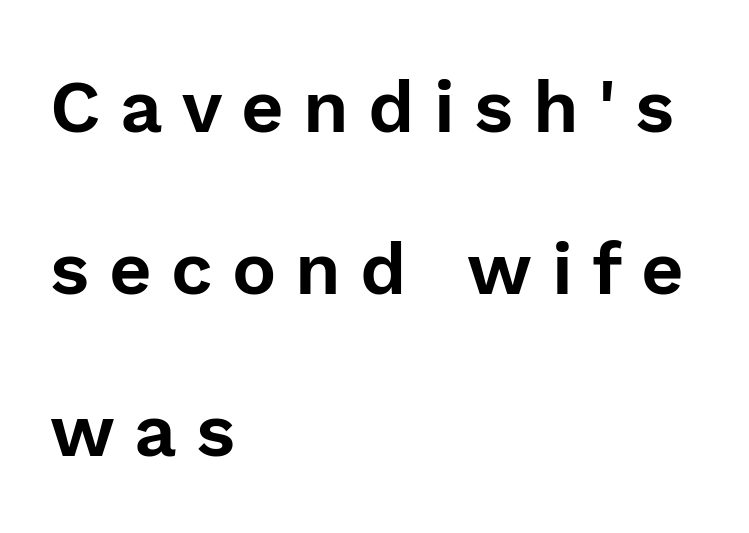
Q: Is the text italic (slanted)? A: No, it is upright.
Q: Is the typeface a serif or a sans-serif typeface? A: Sans-serif.
Q: Is the text underlined? A: No.
Q: How is the paragraph aligned? A: Left-aligned.
Q: Is the spacing between letters normal or unusually wide? A: Unusually wide.
Q: Is the spacing between lines tight, normal or loose? A: Loose.
Q: Width (condensed, normal, or wide)? A: Normal.
Q: x-height? A: Medium.
Q: Monospaced? A: No.
